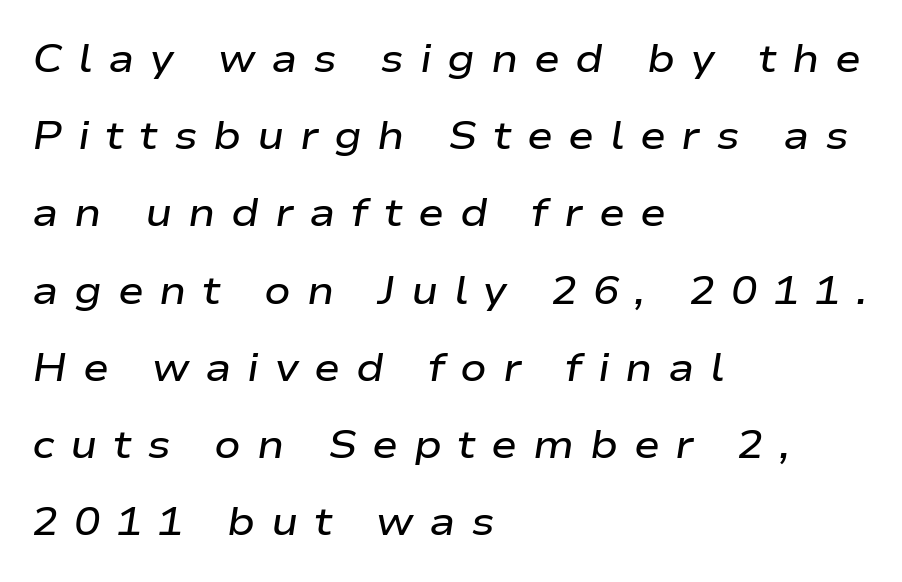
{"italic": "yes", "lean": "right", "slant_degrees": 9, "bold": "semi", "weight": "semibold", "width": "wide", "stroke_contrast": "low", "x_height": "medium", "monospaced": "no", "underline": "no", "align": "left", "line_spacing": "loose", "line_spacing_ratio": 1.98, "letter_spacing": "wide", "letter_spacing_em": 0.4, "glyph_px": 39}
